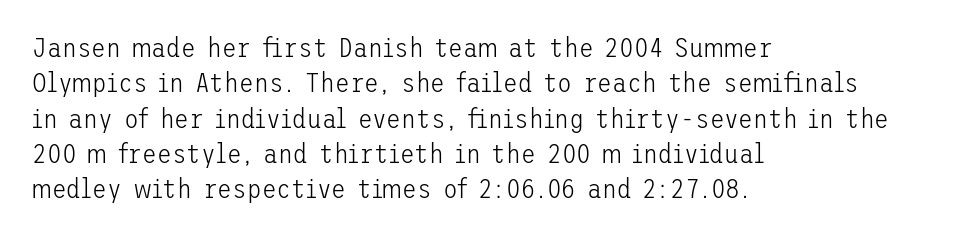
Line beginnings align vertically; line endings do not. The typography opts for an upright posture over an oblique one. Baseline-to-baseline distance is the conventional proportion of letter height. The characters are drawn with everyday or finer stroke widths. Here the glyphs are tracked normally, forming tight word shapes.
